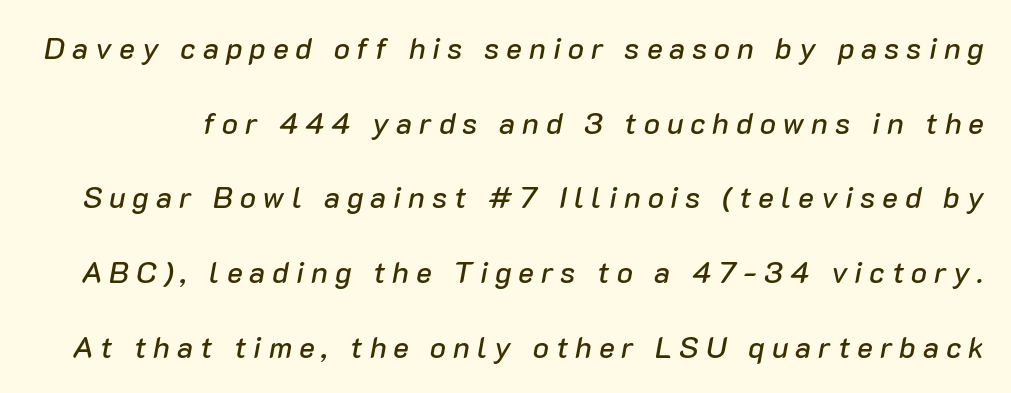
{"italic": "yes", "lean": "right", "slant_degrees": 10, "width": "normal", "stroke_contrast": "low", "x_height": "medium", "monospaced": "no", "underline": "no", "line_spacing": "loose", "line_spacing_ratio": 2.49, "letter_spacing": "wide", "letter_spacing_em": 0.23, "glyph_px": 30}
